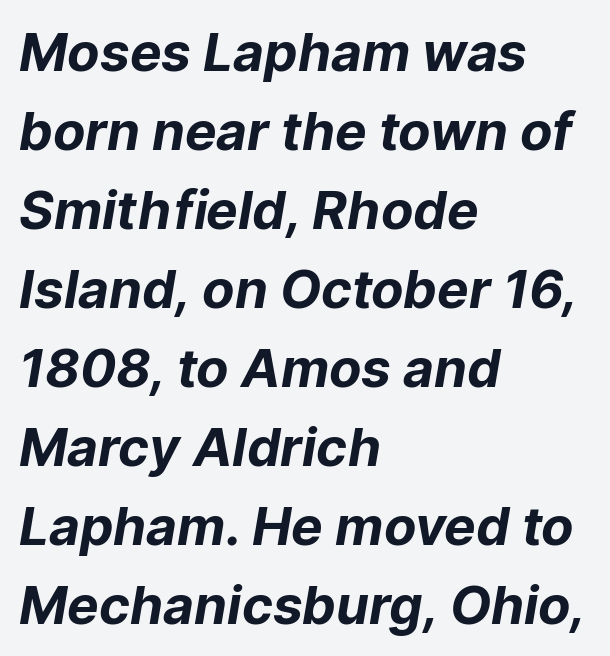
The image shows 53 px bold sans-serif type; set left-aligned, normal line spacing (1.49x), normal letter spacing, not underlined; low stroke contrast and a medium x-height.
